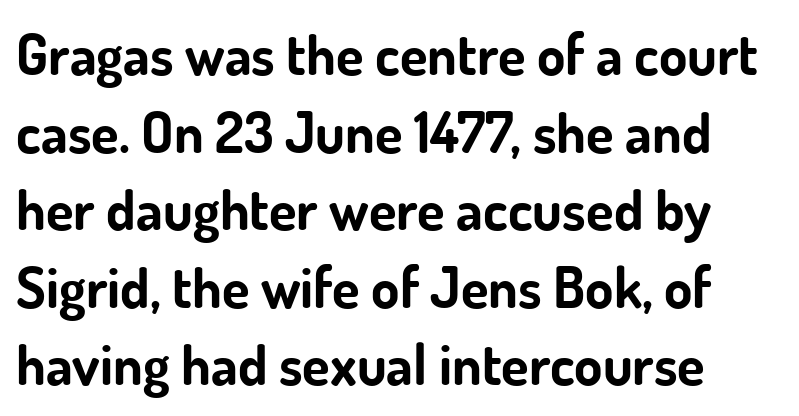
The passage is arranged the way most books set body copy — flush left. The passage shown is emphatically bold. Letters rest on an invisible, unmarked baseline. Observe the ordinary spacing: letters are neighbours, not strangers.
